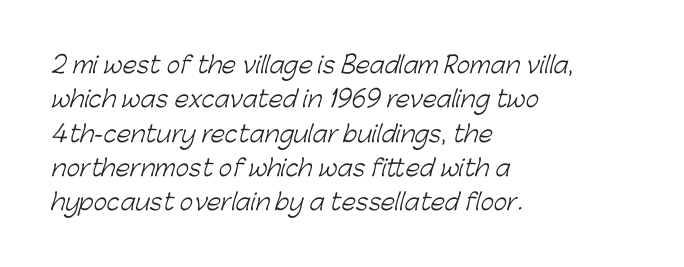
The image shows 23 px text type; set left-aligned, normal line spacing (1.49x), normal letter spacing, not underlined.
